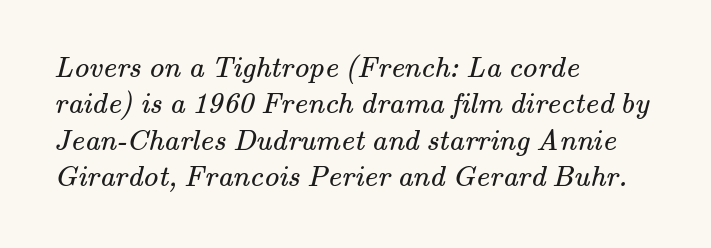
Just letters on the line, the space beneath them empty. This sample uses plain, unmodified letter spacing. The passage shown is typed in a proportional face where columns would drift. Yep, those are serifs on the letters. Counters stay open thanks to moderate or lighter strokes.
